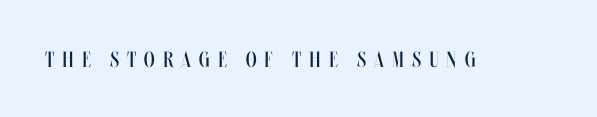
The image shows 22 px text type, upright; set unusually wide letter spacing (+0.36 em), not underlined.
